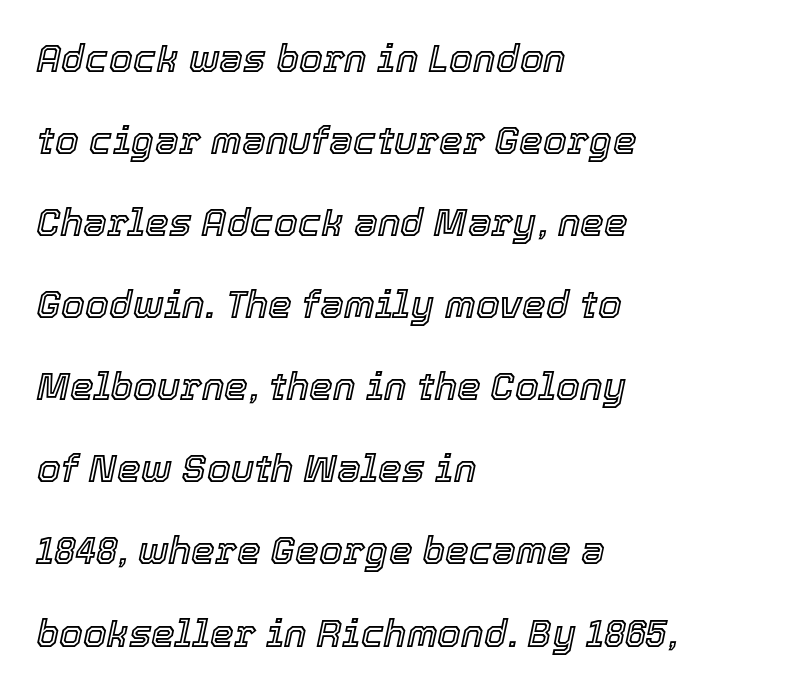
{"italic": "yes", "lean": "right", "slant_degrees": 12, "width": "normal", "x_height": "medium", "monospaced": "no", "underline": "no", "align": "left", "line_spacing": "loose", "line_spacing_ratio": 2.16, "letter_spacing": "normal", "letter_spacing_em": 0.0, "glyph_px": 38}
